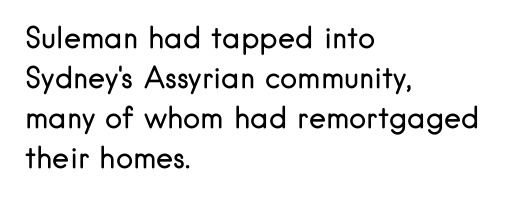
The image shows 29 px regular-weight sans-serif type, upright; set left-aligned, normal line spacing (1.38x), normal letter spacing, not underlined; low stroke contrast and a small x-height.
